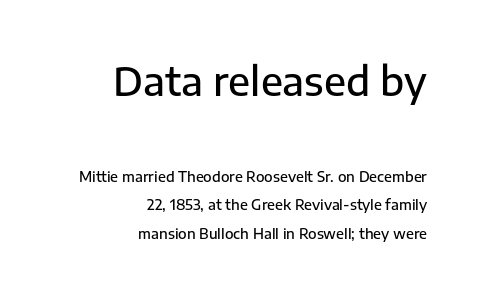
{"serif": "no", "italic": "no", "bold": "semi", "weight": "semibold", "width": "normal", "stroke_contrast": "low", "x_height": "medium", "monospaced": "no", "underline": "no", "align": "right", "line_spacing": "loose", "line_spacing_ratio": 2.06, "letter_spacing": "normal", "letter_spacing_em": 0.0, "larger_block": "first", "size_ratio": 2.79, "glyph_px": 39}
